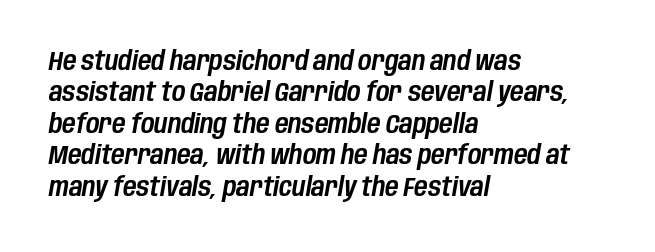
Q: Is the text italic (slanted)? A: Yes, it leans right by about 10 degrees.
Q: Is the text underlined? A: No.
Q: How is the paragraph aligned? A: Left-aligned.
Q: Is the spacing between letters normal or unusually wide? A: Normal.
